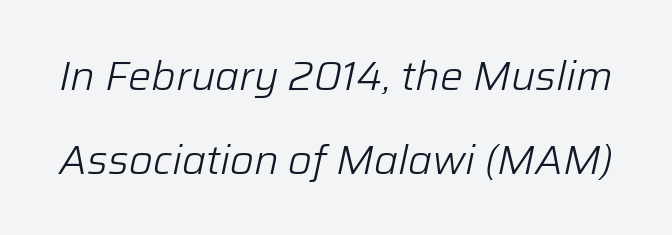
A typesetter would mark this as italic. The vertical gap from one line to the next is large. The passage shown is typed in a proportional face where columns would drift. Weight: in the light-to-regular range.
